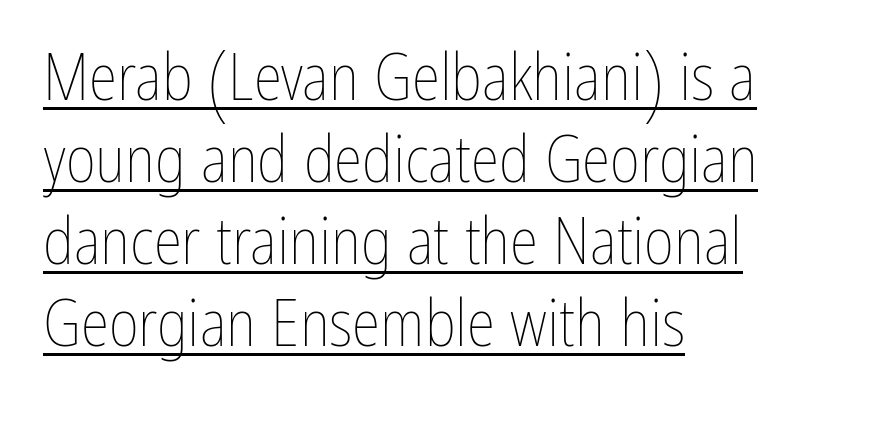
Caption: multi-line text, flush left, ragged right. Inter-character spacing is left at the font's built-in metrics. Nope, not italic — everything's standing straight. You could not count columns in this text — the font is proportionally spaced.
